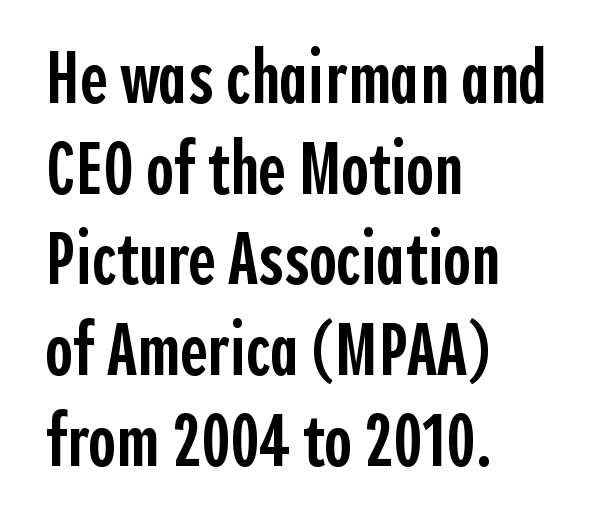
{"serif": "no", "italic": "no", "bold": "semi", "weight": "semibold", "width": "condensed", "x_height": "medium", "monospaced": "no", "underline": "no", "align": "left", "line_spacing_ratio": 1.21, "letter_spacing": "normal", "letter_spacing_em": 0.0, "glyph_px": 75}
